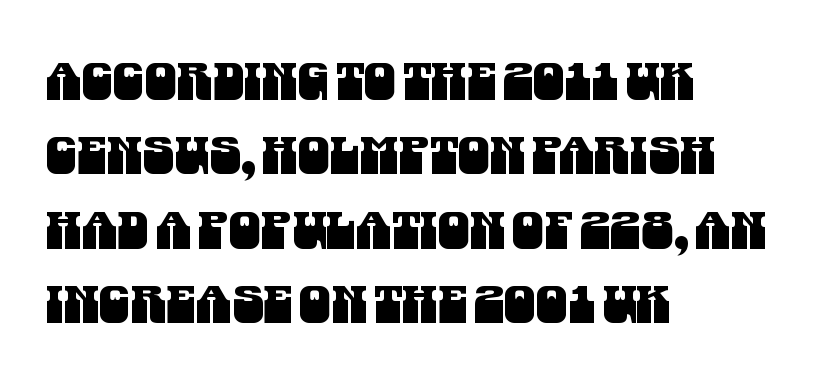
Q: Is the typeface a serif or a sans-serif typeface? A: Sans-serif.
Q: Is the text underlined? A: No.
Q: How is the paragraph aligned? A: Left-aligned.
Q: Is the spacing between letters normal or unusually wide? A: Normal.
Q: Is the spacing between lines tight, normal or loose? A: Normal.
Q: Width (condensed, normal, or wide)? A: Condensed.
Q: Stroke contrast? A: Medium.
Q: x-height? A: Large.
Q: Monospaced? A: No.
